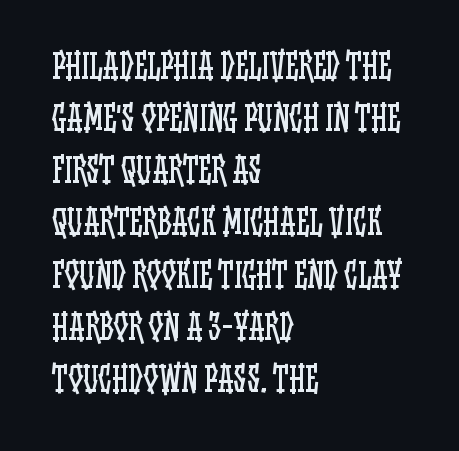
{"italic": "no", "bold": "no", "weight": "regular", "width": "condensed", "stroke_contrast": "low", "x_height": "large", "monospaced": "no", "underline": "no", "align": "left", "line_spacing": "normal", "line_spacing_ratio": 1.58, "letter_spacing": "normal", "letter_spacing_em": 0.0, "glyph_px": 33}
